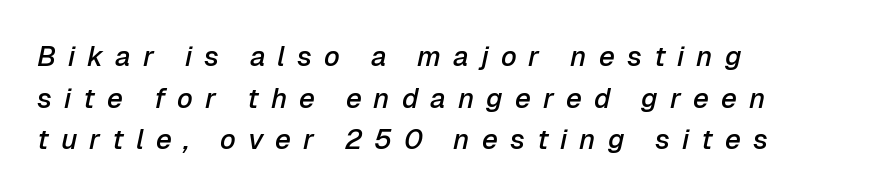
Q: Is the text bold? A: Semi-bold.
Q: Is the text italic (slanted)? A: Yes, it leans right by about 12 degrees.
Q: Is the text underlined? A: No.
Q: How is the paragraph aligned? A: Left-aligned.
Q: Is the spacing between letters normal or unusually wide? A: Unusually wide.
Q: Is the spacing between lines tight, normal or loose? A: Normal.
Q: Width (condensed, normal, or wide)? A: Normal.
Q: Stroke contrast? A: Low.
Q: x-height? A: Medium.
Q: Monospaced? A: No.
